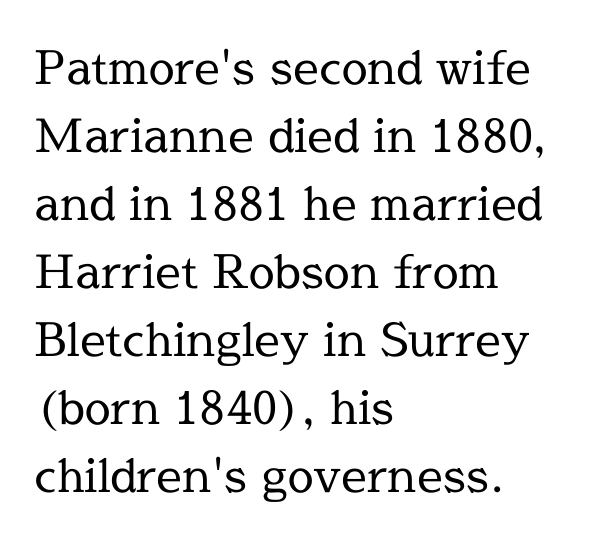
Bold? No — there's no thickening of the strokes. Which margin do the lines hug? The left one — the right edge is uneven. Words appear dense and cohesive because spacing is normal. Character widths vary here, with narrow letters taking less room than wide ones. Does the lettering tilt? It doesn't — this is upright.
